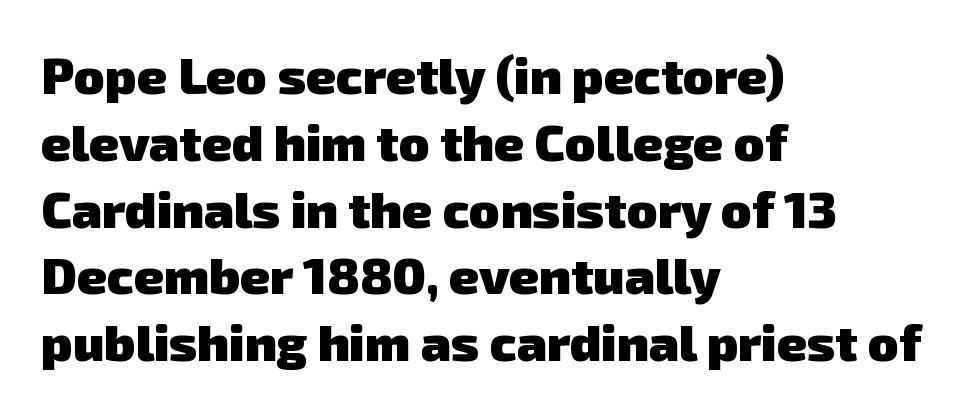
{"serif": "no", "bold": "yes", "weight": "heavy", "width": "normal", "stroke_contrast": "low", "x_height": "medium", "monospaced": "no", "underline": "no", "align": "left", "line_spacing": "normal", "line_spacing_ratio": 1.31, "letter_spacing": "normal", "letter_spacing_em": 0.0, "glyph_px": 51}
